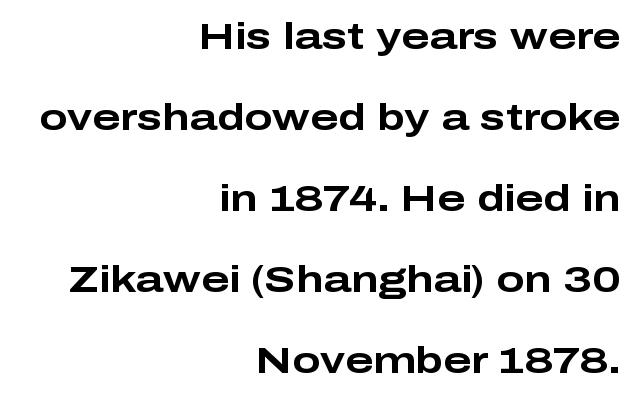
{"serif": "no", "italic": "no", "bold": "yes", "weight": "bold", "width": "wide", "stroke_contrast": "low", "x_height": "medium", "monospaced": "no", "underline": "no", "align": "right", "line_spacing": "loose", "line_spacing_ratio": 2.19, "letter_spacing": "normal", "letter_spacing_em": 0.0, "glyph_px": 37}
